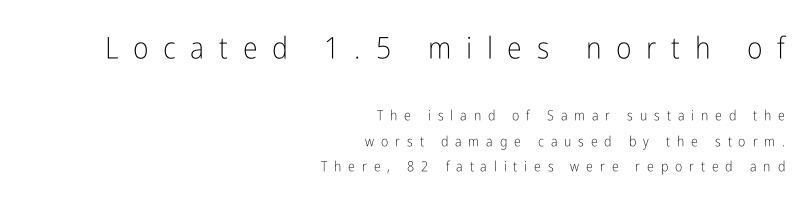
The image shows 30 px light, condensed sans-serif type, upright; set right-aligned, line spacing 1.83x, unusually wide letter spacing (+0.49 em), not underlined; the first (top) block is 2.14x larger; low stroke contrast and a medium x-height.
